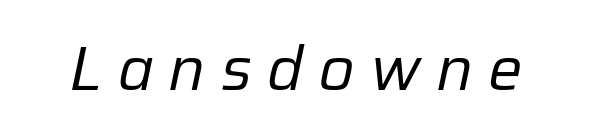
The image shows 61 px regular-weight type, italic (leaning right); set unusually wide letter spacing (+0.25 em), not underlined; low stroke contrast and a medium x-height.
